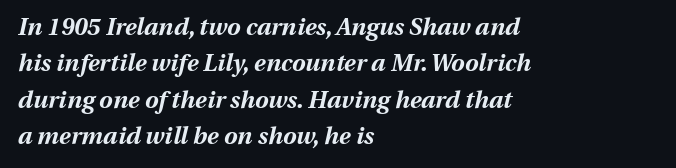
{"italic": "yes", "lean": "right", "slant_degrees": 13, "bold": "yes", "underline": "no", "align": "left", "line_spacing": "normal", "line_spacing_ratio": 1.52, "letter_spacing": "normal", "letter_spacing_em": 0.0, "glyph_px": 24}
